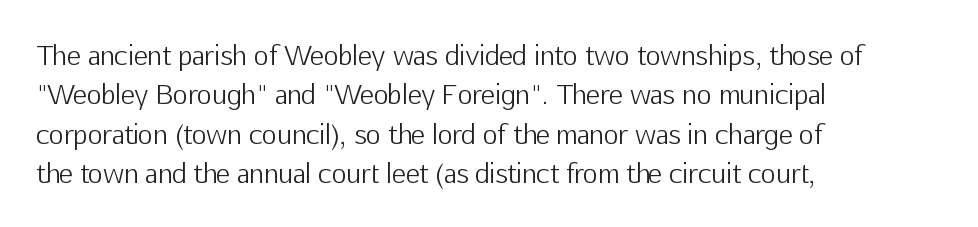
Q: Is the text bold? A: No.
Q: Is the text italic (slanted)? A: No, it is upright.
Q: Is the text underlined? A: No.
Q: How is the paragraph aligned? A: Left-aligned.
Q: Is the spacing between letters normal or unusually wide? A: Normal.
Q: Is the spacing between lines tight, normal or loose? A: Normal.
